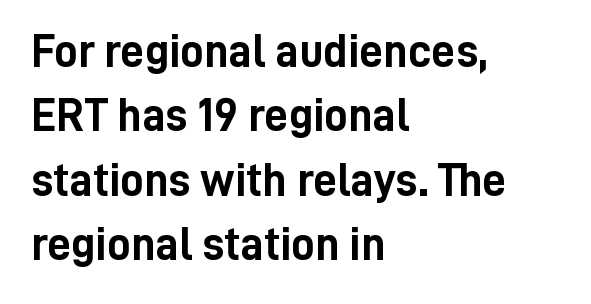
The image shows 47 px semibold, condensed sans-serif type, upright; set left-aligned, normal line spacing (1.37x), normal letter spacing, not underlined; low stroke contrast and a medium x-height.
